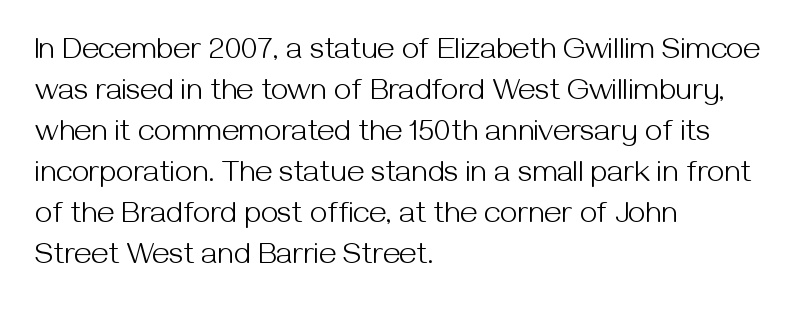
A typesetter would mark this as roman, not italic. On a weight scale, this lands at 450 or below. These lines sit exactly where default settings would place them. These lines are set flush left with a ragged right edge.
